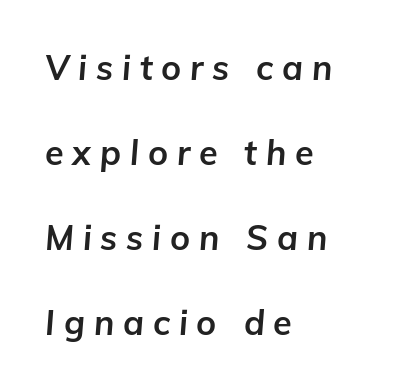
Spacing verdict: proportional, widths tailored to each character. A full-strength bold gives these letters their thick strokes. Students, observe: this is what heavily led, spacious text looks like. Does extra space separate the letters? Yes, quite a lot of it. If you drew a ruler down the left edge, every line would touch it. The rendering applies a slant to the glyphs.
